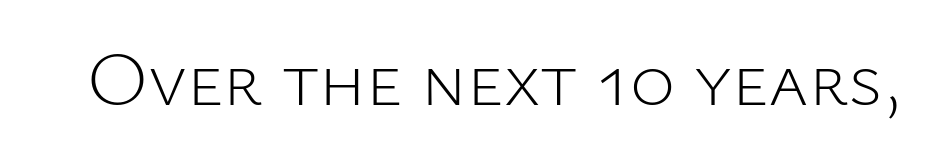
{"serif": "no", "italic": "no", "bold": "no", "weight": "light", "width": "normal", "stroke_contrast": "low", "x_height": "medium", "monospaced": "no", "underline": "no", "letter_spacing": "normal", "letter_spacing_em": 0.0, "glyph_px": 77}
